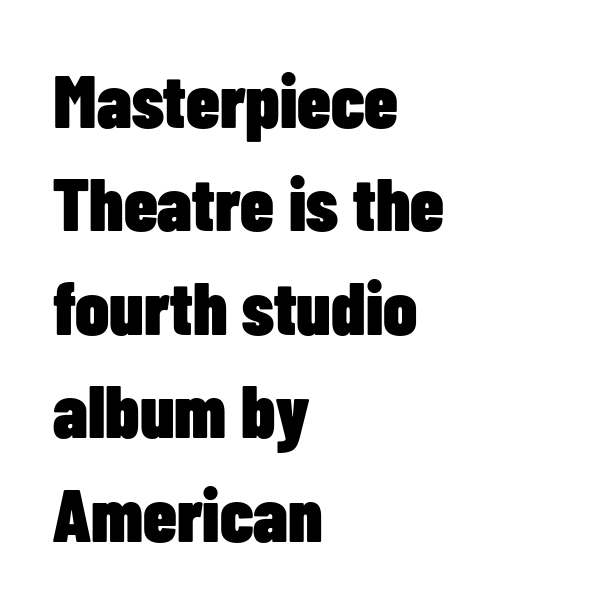
The image shows 75 px heavy, condensed sans-serif type, upright; set left-aligned, normal line spacing (1.38x), normal letter spacing, not underlined; low stroke contrast and a medium x-height.
